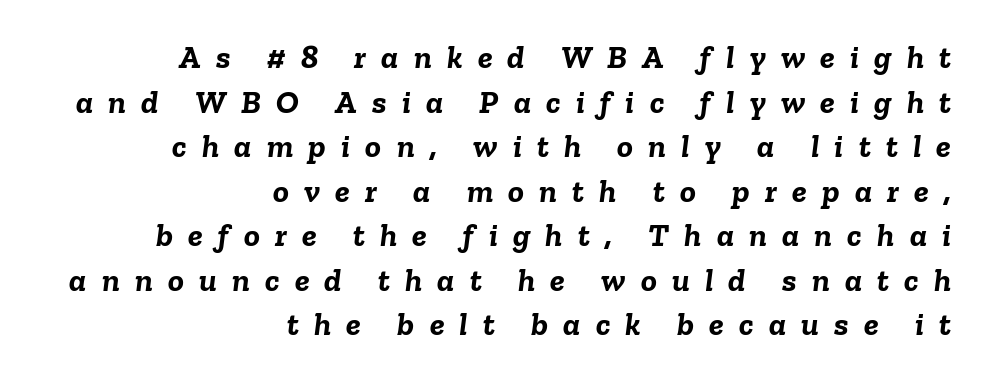
Q: Is the text bold? A: Yes.
Q: Is the text italic (slanted)? A: Yes, it leans right by about 6 degrees.
Q: Is the text underlined? A: No.
Q: How is the paragraph aligned? A: Right-aligned.
Q: Is the spacing between letters normal or unusually wide? A: Unusually wide.
Q: Is the spacing between lines tight, normal or loose? A: Normal.
Q: Width (condensed, normal, or wide)? A: Normal.
Q: Stroke contrast? A: Low.
Q: x-height? A: Medium.
Q: Monospaced? A: No.
